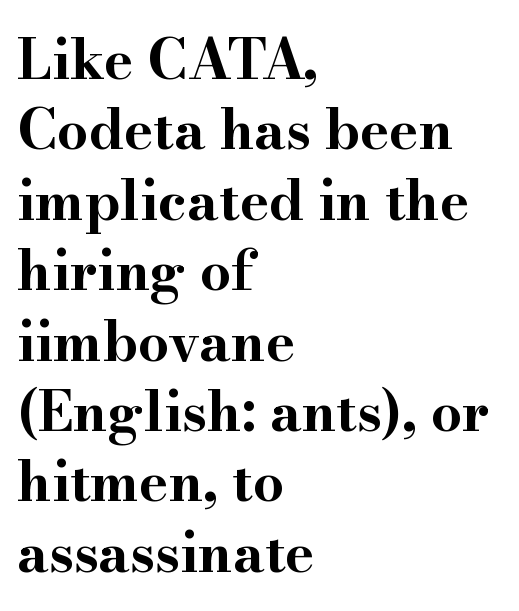
Q: Is the text bold? A: Yes.
Q: Is the text italic (slanted)? A: No, it is upright.
Q: Is the typeface a serif or a sans-serif typeface? A: Serif.
Q: Is the text underlined? A: No.
Q: How is the paragraph aligned? A: Left-aligned.
Q: Is the spacing between letters normal or unusually wide? A: Normal.
Q: Is the spacing between lines tight, normal or loose? A: Normal.
Q: Width (condensed, normal, or wide)? A: Wide.
Q: Stroke contrast? A: High.
Q: x-height? A: Small.
Q: Monospaced? A: No.
